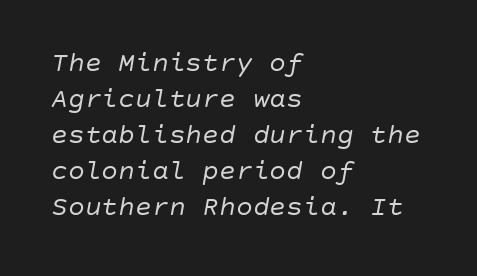
Q: Is the text bold? A: No.
Q: Is the text italic (slanted)? A: Yes, it leans right by about 10 degrees.
Q: Is the text underlined? A: No.
Q: How is the paragraph aligned? A: Left-aligned.
Q: Is the spacing between letters normal or unusually wide? A: Normal.
Q: Is the spacing between lines tight, normal or loose? A: Normal.
Q: Width (condensed, normal, or wide)? A: Normal.
Q: Stroke contrast? A: Low.
Q: x-height? A: Large.
